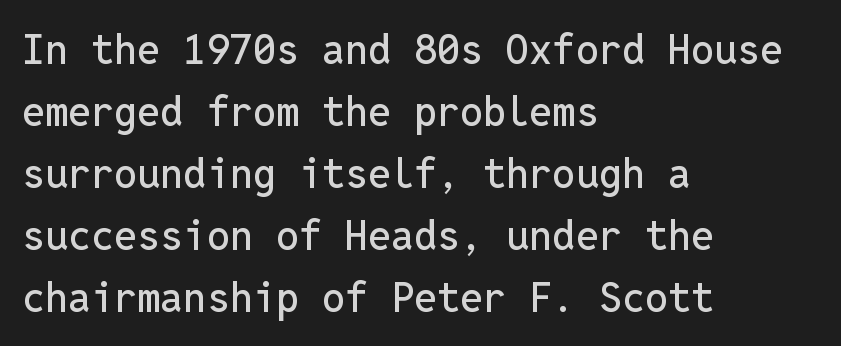
Characters remain perfectly vertical along every line. Regarding leading, the lines here are spaced in the standard way. Each row of text sits above clean, open space. The rendering uses typewriter-style spacing with identical character cells.
